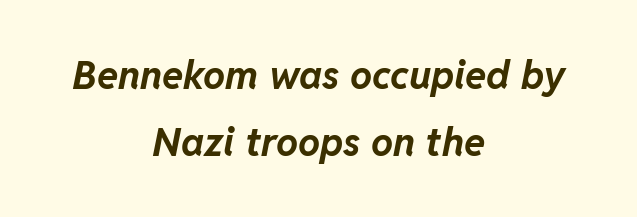
The image shows 39 px bold type, italic (leaning right); set centered, line spacing 1.71x, normal letter spacing, not underlined; low stroke contrast and a medium x-height.
